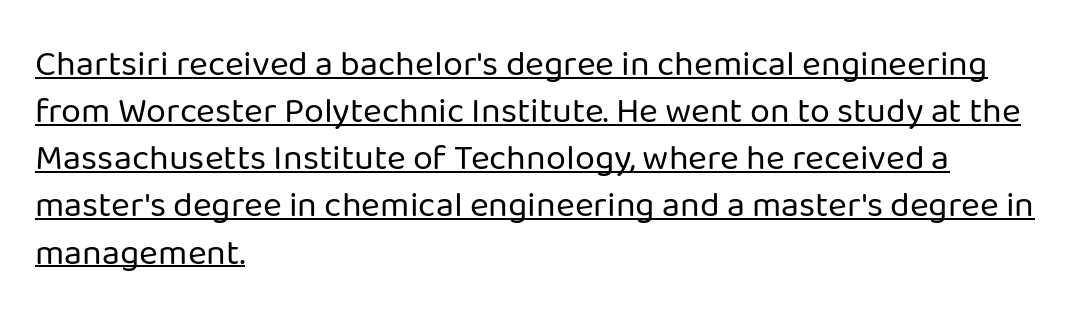
Q: Is the text bold? A: No.
Q: Is the text italic (slanted)? A: No, it is upright.
Q: Is the typeface a serif or a sans-serif typeface? A: Sans-serif.
Q: Is the text underlined? A: Yes.
Q: How is the paragraph aligned? A: Left-aligned.
Q: Is the spacing between letters normal or unusually wide? A: Normal.
Q: Is the spacing between lines tight, normal or loose? A: Normal.
Q: Width (condensed, normal, or wide)? A: Normal.
Q: Stroke contrast? A: Low.
Q: x-height? A: Medium.
Q: Monospaced? A: No.
